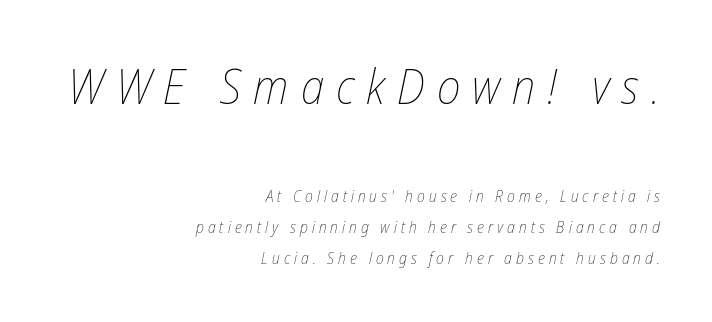
The text block is weighted toward the right margin, trailing off unevenly leftward. In terms of leading, this rendering errs on the spacious side. Larger block? The one above; the one below is distinctly smaller. The glyphs are unaccompanied by any horizontal stroke below them.
